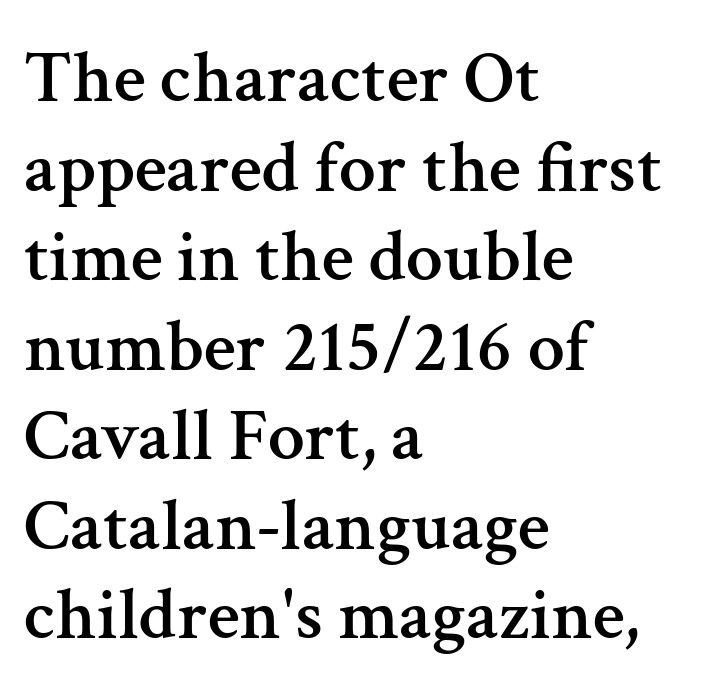
Notice how the passage keeps a crisp vertical edge on the left only. Check under the words: just untouched page. A roman cut, with each character standing at attention. Proportional: the letters do not fall into vertical columns.
